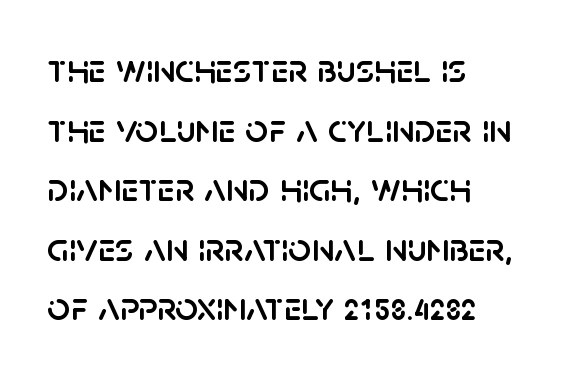
The image shows 40 px sans-serif type, upright; set left-aligned, normal line spacing (1.49x), normal letter spacing, not underlined; low stroke contrast and a large x-height.
